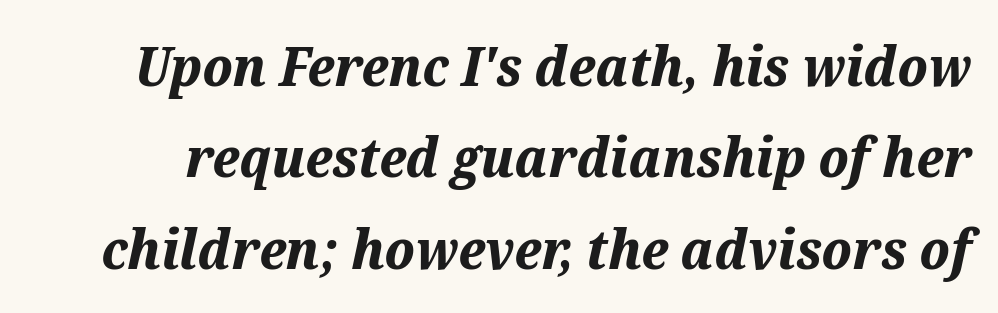
Q: Is the text bold? A: Yes.
Q: Is the text italic (slanted)? A: Yes, it leans right by about 12 degrees.
Q: Is the text underlined? A: No.
Q: Is the spacing between letters normal or unusually wide? A: Normal.
Q: Is the spacing between lines tight, normal or loose? A: Normal.
Q: Width (condensed, normal, or wide)? A: Normal.
Q: Stroke contrast? A: Medium.
Q: x-height? A: Medium.
Q: Monospaced? A: No.
